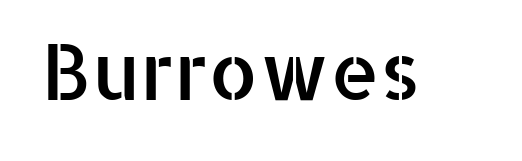
{"serif": "no", "italic": "no", "width": "normal", "stroke_contrast": "low", "x_height": "medium", "monospaced": "no", "underline": "no", "letter_spacing": "normal", "letter_spacing_em": 0.0, "glyph_px": 78}
